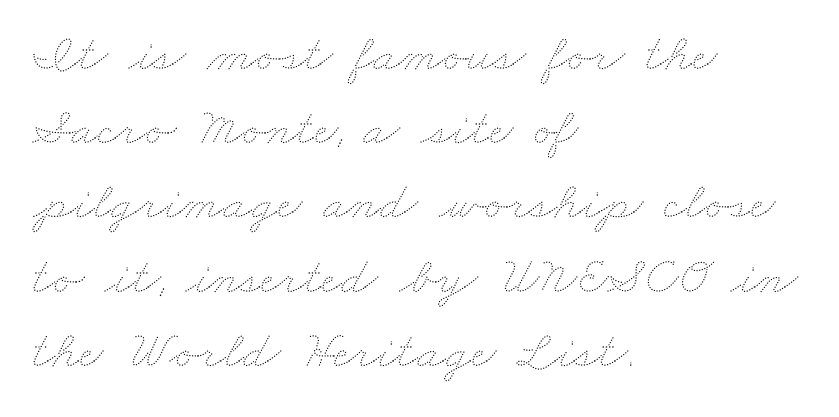
Evenly set lines give the paragraph a standard silhouette. Letters rest on an invisible, unmarked baseline. Is this a fixed-width face? No — the glyphs have proportional, varying widths. Tracking here is standard; glyphs follow each other at the usual distance. The paragraph shown leans on its left margin. Ink coverage per letter is moderate at most.
